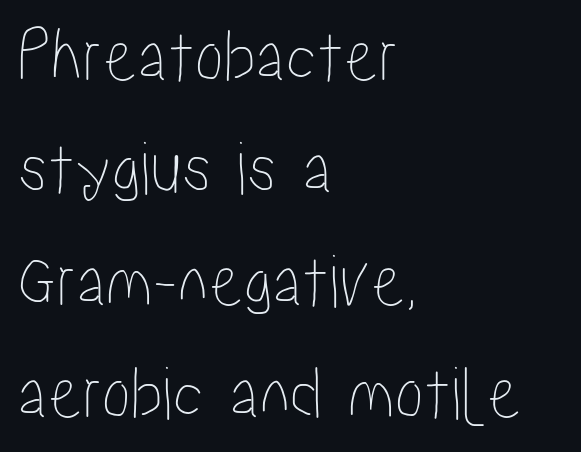
Q: Is the text italic (slanted)? A: No, it is upright.
Q: Is the text underlined? A: No.
Q: How is the paragraph aligned? A: Left-aligned.
Q: Is the spacing between letters normal or unusually wide? A: Normal.
Q: Is the spacing between lines tight, normal or loose? A: Normal.
Q: Width (condensed, normal, or wide)? A: Condensed.
Q: Stroke contrast? A: Low.
Q: x-height? A: Medium.
Q: Monospaced? A: No.
